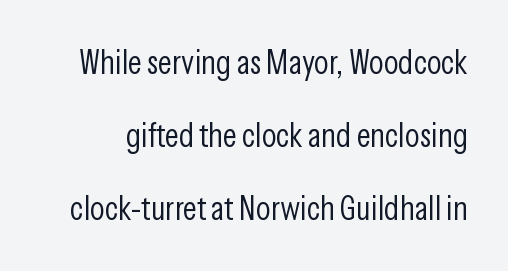
{"serif": "no", "italic": "no", "bold": "no", "weight": "light", "width": "condensed", "stroke_contrast": "low", "x_height": "medium", "monospaced": "no", "underline": "no", "line_spacing": "loose", "line_spacing_ratio": 2.15, "letter_spacing": "normal", "letter_spacing_em": 0.0, "glyph_px": 34}
